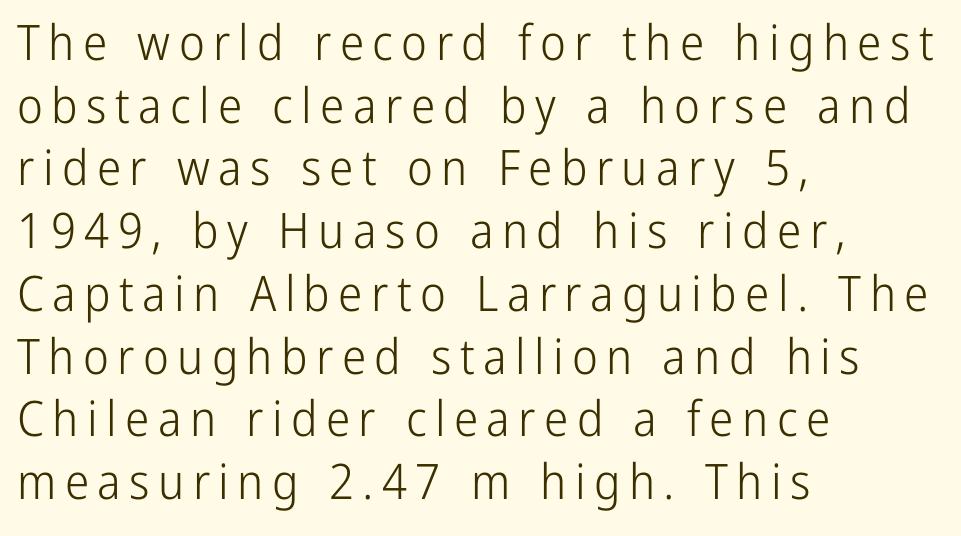
The image shows 49 px light, condensed sans-serif type, upright; set left-aligned, normal line spacing (1.28x), not underlined; low stroke contrast and a medium x-height.
